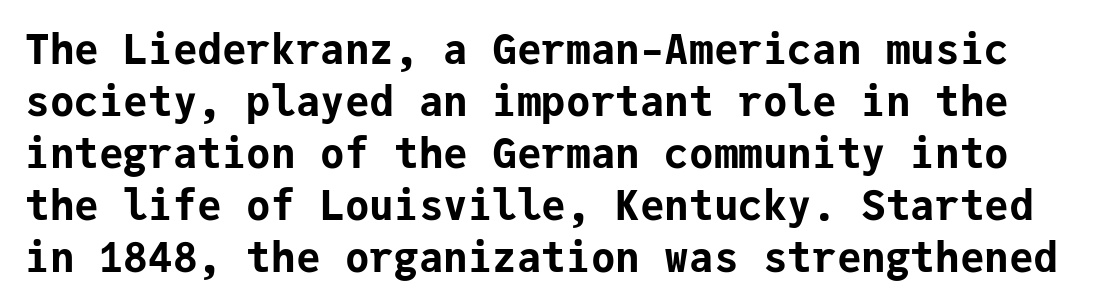
Q: Is the text bold? A: Yes.
Q: Is the text italic (slanted)? A: No, it is upright.
Q: Is the typeface a serif or a sans-serif typeface? A: Sans-serif.
Q: Is the text underlined? A: No.
Q: Is the spacing between letters normal or unusually wide? A: Normal.
Q: Is the spacing between lines tight, normal or loose? A: Normal.
Q: Width (condensed, normal, or wide)? A: Normal.
Q: Stroke contrast? A: Low.
Q: x-height? A: Medium.
Q: Monospaced? A: Yes.
